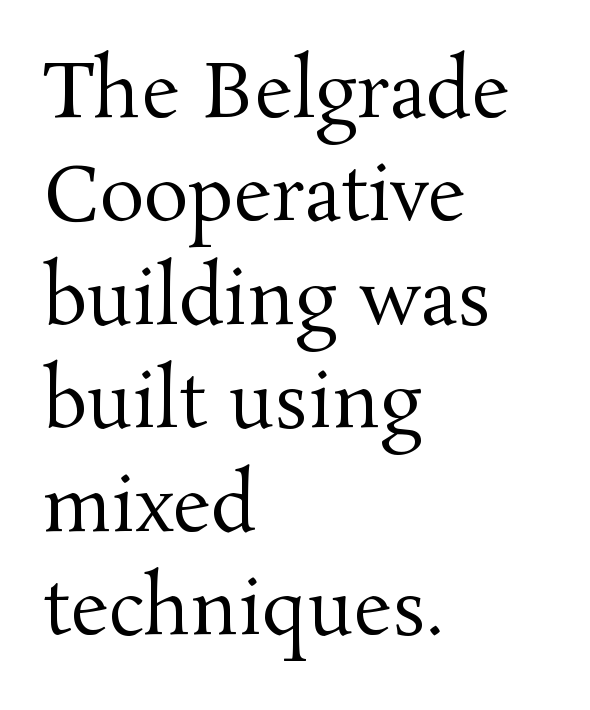
No word sits above an underline. Words appear dense and cohesive because spacing is normal. Line spacing here is normal. Think of a printed novel: that variable character pitch is what you see here. Do the letters lean? They stand straight. No extra ink here — the face is not bold.
